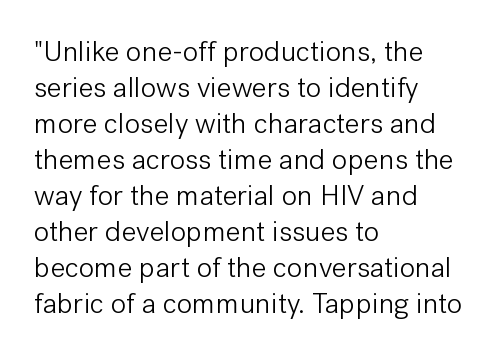
Serif or sans? Sans — the stroke terminals are bare. Horizontal alignment here is leftward, the default for most running prose. Default kerning and tracking; the words read as compact shapes. Style check: upright. Weight: in the light-to-regular range. Quick note: underline off.
